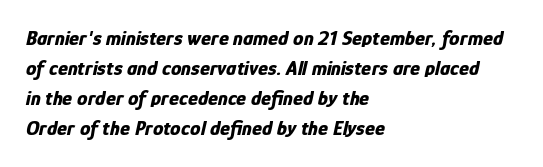
The line-height multiplier appears to be the usual default. Is the letter spacing exaggerated? No — it looks like the ordinary default. These lines carry a lot of weight — the face is fully bold. Check the space under the baseline: it is left empty. The typesetter chose a ragged-right arrangement here.
